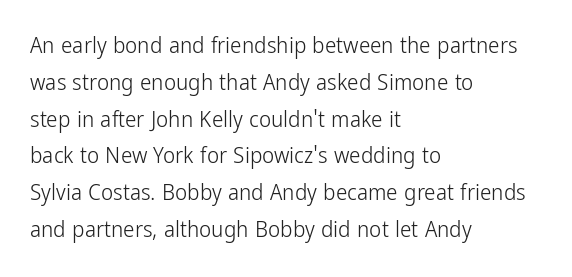
The rendering uses a moderate line-height, typical for paragraphs. The cut favours lightness, reaching ordinary text weight at its darkest. This is roman type, the default non-slanted kind. A student would call this left alignment; a typographer would say flush left, rag right. Honestly, there is no underline to notice here at all. The letterforms sit shoulder to shoulder at normal distance.
